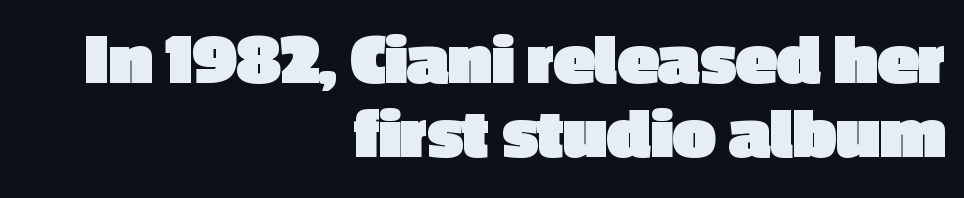
{"serif": "no", "italic": "no", "bold": "yes", "weight": "heavy", "width": "normal", "x_height": "medium", "monospaced": "no", "underline": "no", "align": "right", "line_spacing": "tight", "line_spacing_ratio": 0.98, "letter_spacing": "normal", "letter_spacing_em": 0.0, "glyph_px": 76}
